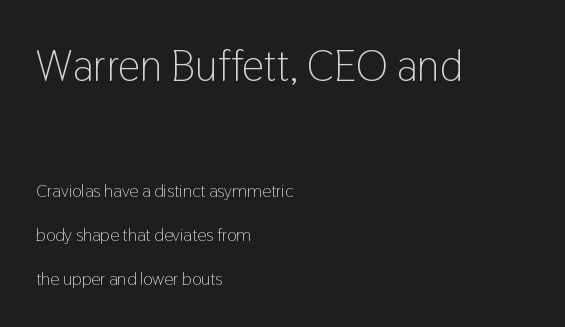
The space beneath each line is pristine and unruled. Horizontal alignment here is leftward, the default for most running prose. Is the lower block the larger one? No — the upper block carries the bigger type. Each word holds together tightly as a unit, with standard inter-letter gaps. Character widths vary here, with narrow letters taking less room than wide ones. I'd call this a sans setting — the letters go barefoot.
